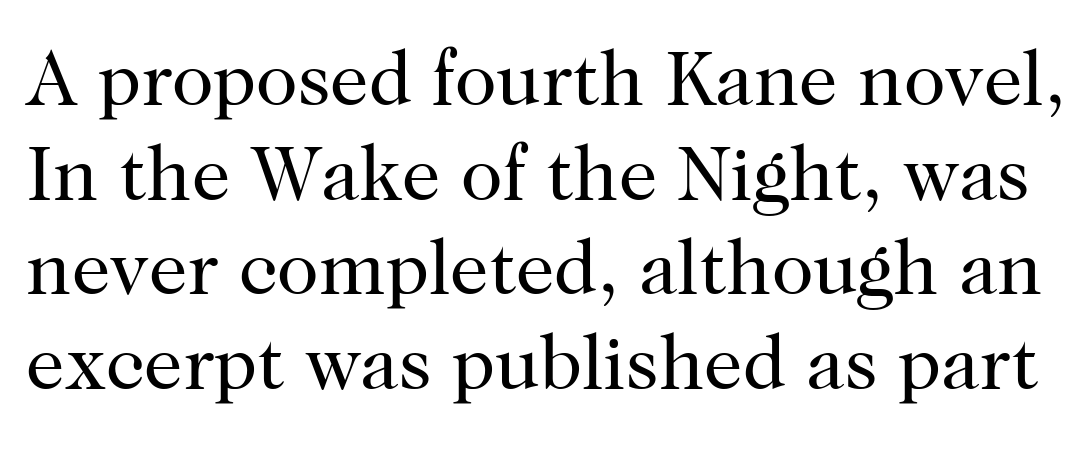
{"serif": "yes", "italic": "no", "bold": "no", "weight": "regular", "width": "normal", "stroke_contrast": "high", "x_height": "medium", "monospaced": "no", "underline": "no", "line_spacing_ratio": 1.23, "letter_spacing": "normal", "letter_spacing_em": 0.0, "glyph_px": 77}
